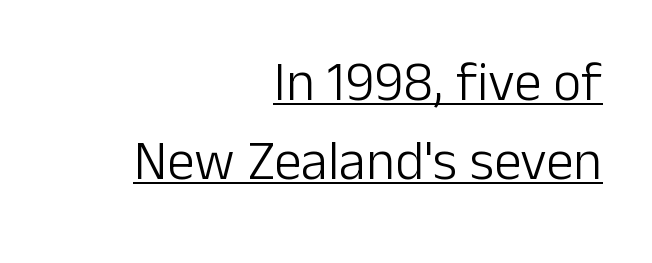
Q: Is the text bold? A: No.
Q: Is the text italic (slanted)? A: No, it is upright.
Q: Is the typeface a serif or a sans-serif typeface? A: Sans-serif.
Q: Is the text underlined? A: Yes.
Q: How is the paragraph aligned? A: Right-aligned.
Q: Is the spacing between letters normal or unusually wide? A: Normal.
Q: Is the spacing between lines tight, normal or loose? A: Normal.
Q: Width (condensed, normal, or wide)? A: Normal.
Q: Stroke contrast? A: Low.
Q: x-height? A: Medium.
Q: Monospaced? A: No.
